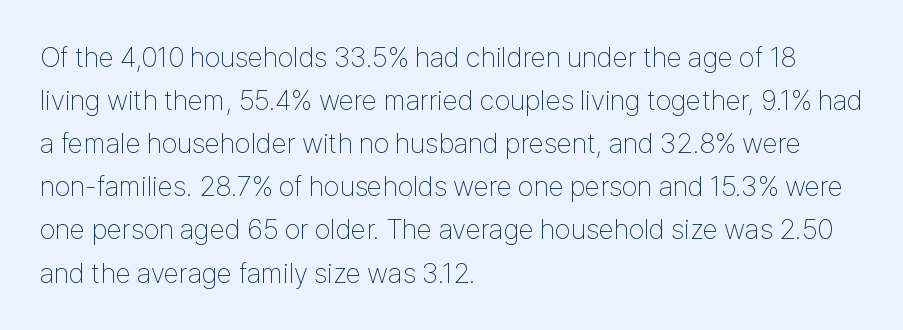
{"serif": "no", "italic": "no", "bold": "no", "weight": "thin", "width": "condensed", "stroke_contrast": "low", "x_height": "medium", "monospaced": "no", "underline": "no", "align": "left", "line_spacing": "normal", "line_spacing_ratio": 1.54, "letter_spacing": "normal", "letter_spacing_em": 0.0, "glyph_px": 28}
